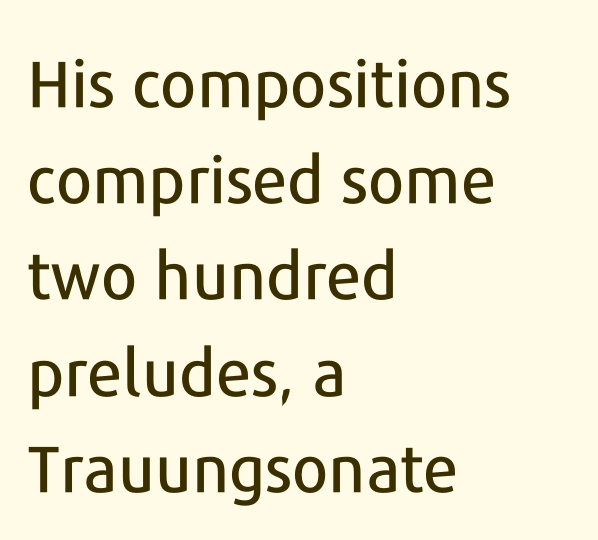
This sample has the flowing, uneven cadence of proportional lettering. Every character sits straight up, as roman type does. The rendering keeps characters at their native spacing. Unlike a traditional serif, this face leaves its strokes unadorned.
